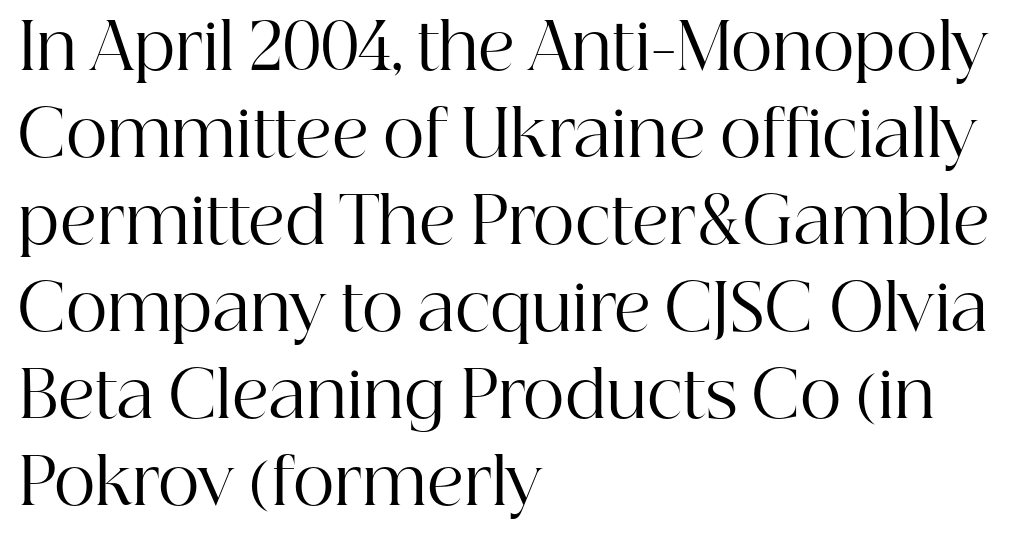
Q: Is the text bold? A: No.
Q: Is the text italic (slanted)? A: No, it is upright.
Q: Is the typeface a serif or a sans-serif typeface? A: Serif.
Q: Is the text underlined? A: No.
Q: How is the paragraph aligned? A: Left-aligned.
Q: Is the spacing between letters normal or unusually wide? A: Normal.
Q: Is the spacing between lines tight, normal or loose? A: Normal.
Q: Width (condensed, normal, or wide)? A: Normal.
Q: Stroke contrast? A: High.
Q: x-height? A: Medium.
Q: Monospaced? A: No.
